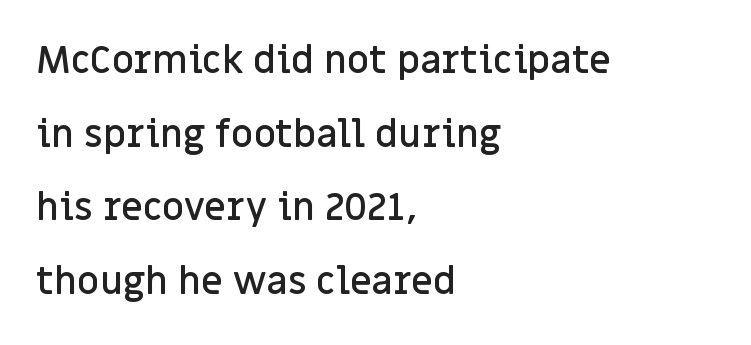
The image shows 38 px semibold sans-serif type, upright; set left-aligned, loose line spacing (1.94x), normal letter spacing, not underlined; low stroke contrast and a large x-height.
